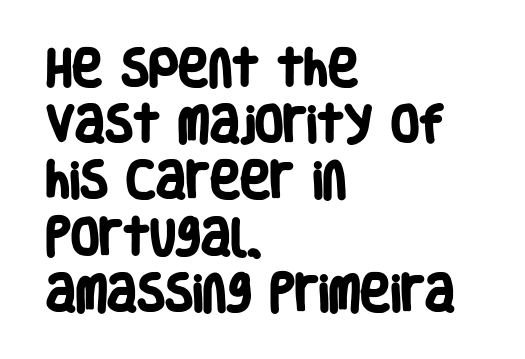
The image shows 41 px heavy, condensed sans-serif type; set left-aligned, normal line spacing (1.37x), normal letter spacing, not underlined; low stroke contrast and a large x-height.
